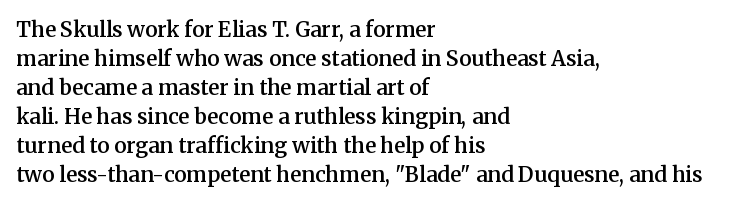
These lines keep a tight, regular rhythm from letter to letter. If you drew a ruler down the left edge, every line would touch it. Compared with an ordinary text face, these strokes are moderately heavier — a semibold. Whoever set this chose a conventional vertical rhythm. The glyphs are unaccompanied by any horizontal stroke below them.
